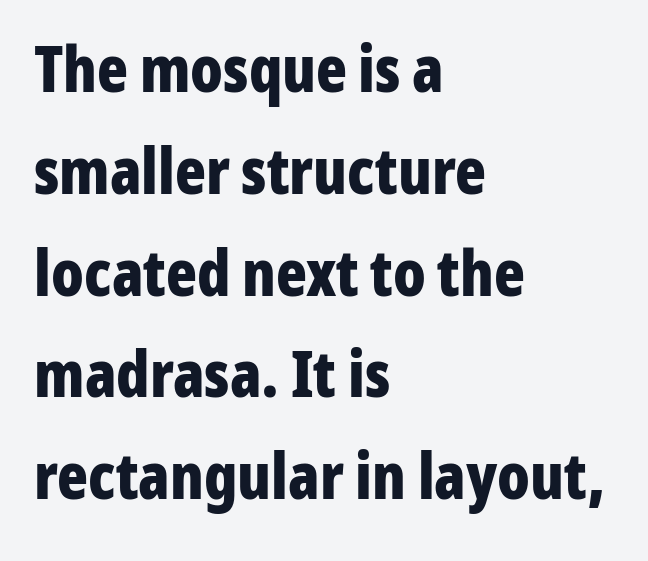
Spacing verdict: proportional, widths tailored to each character. Ordinary non-slanted type is in use. Descenders hang freely into open space. Nope, no serifs anywhere on these letters.
